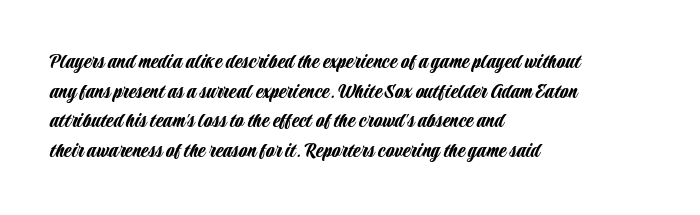
The image shows 22 px text type; set left-aligned, normal line spacing (1.35x), normal letter spacing, not underlined.
